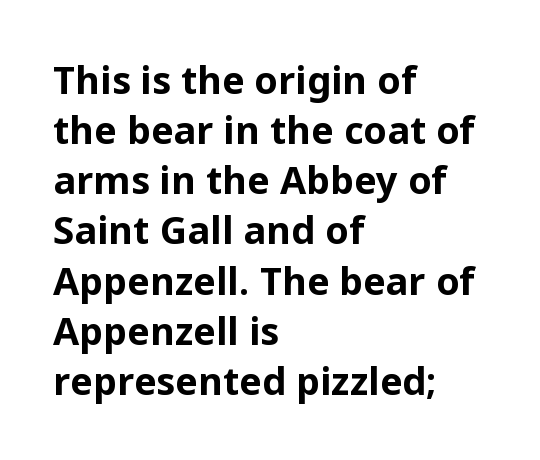
{"serif": "no", "italic": "no", "bold": "yes", "weight": "bold", "width": "normal", "stroke_contrast": "low", "x_height": "medium", "monospaced": "no", "underline": "no", "align": "left", "line_spacing": "normal", "line_spacing_ratio": 1.32, "letter_spacing": "normal", "letter_spacing_em": 0.0, "glyph_px": 38}
